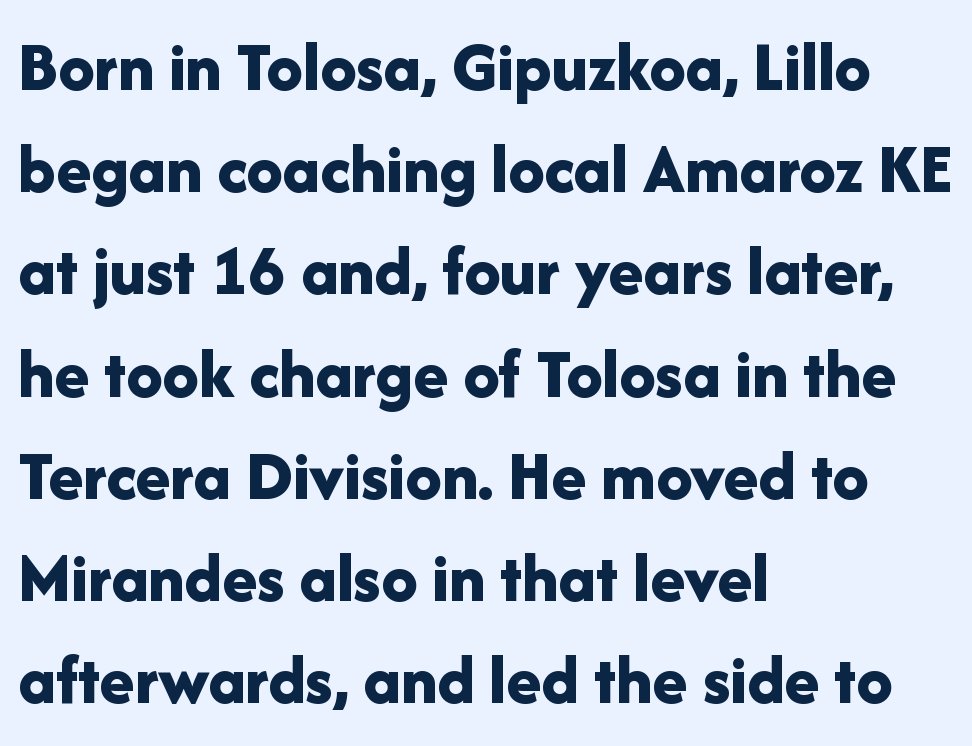
Q: Is the text bold? A: Yes.
Q: Is the text italic (slanted)? A: No, it is upright.
Q: Is the typeface a serif or a sans-serif typeface? A: Sans-serif.
Q: Is the text underlined? A: No.
Q: How is the paragraph aligned? A: Left-aligned.
Q: Is the spacing between letters normal or unusually wide? A: Normal.
Q: Is the spacing between lines tight, normal or loose? A: Normal.
Q: Width (condensed, normal, or wide)? A: Normal.
Q: Stroke contrast? A: Low.
Q: x-height? A: Medium.
Q: Monospaced? A: No.
